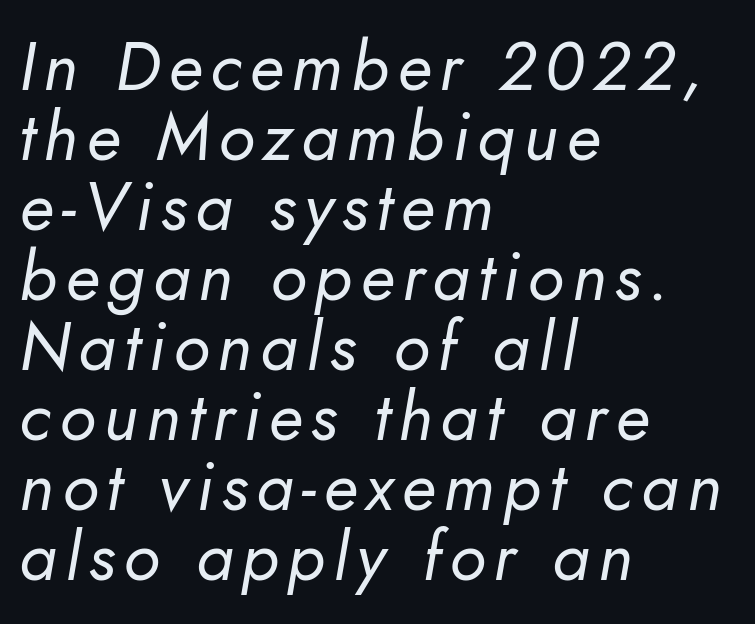
Whoever set this chose condensed vertical rhythm over breathing room. These lines are set flush left with a ragged right edge. The space directly below the letters is spotless. A quiet, ordinary-to-light weight characterises the typeface. In terms of posture, this sample is oblique. The passage shown is typed in a proportional face where columns would drift.
